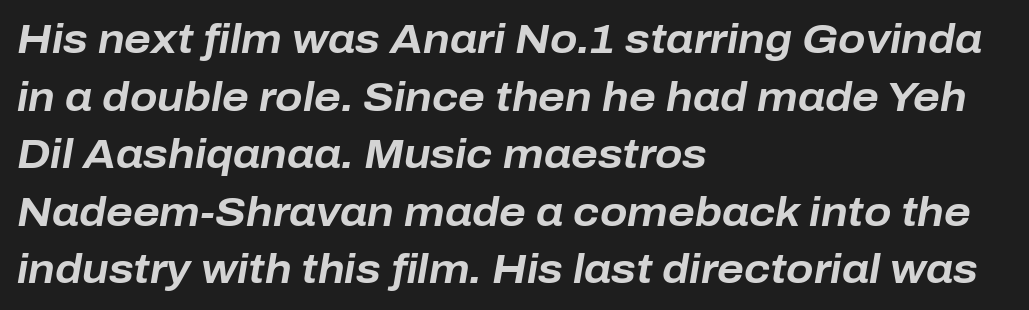
Q: Is the text bold? A: Yes.
Q: Is the text italic (slanted)? A: Yes, it leans right by about 10 degrees.
Q: Is the text underlined? A: No.
Q: How is the paragraph aligned? A: Left-aligned.
Q: Is the spacing between letters normal or unusually wide? A: Normal.
Q: Is the spacing between lines tight, normal or loose? A: Normal.
Q: Width (condensed, normal, or wide)? A: Normal.
Q: Stroke contrast? A: Low.
Q: x-height? A: Medium.
Q: Monospaced? A: No.
